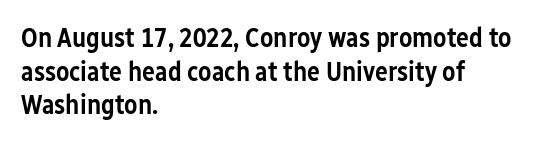
The image shows 27 px text type, upright; set left-aligned, normal line spacing (1.25x), normal letter spacing, not underlined.
